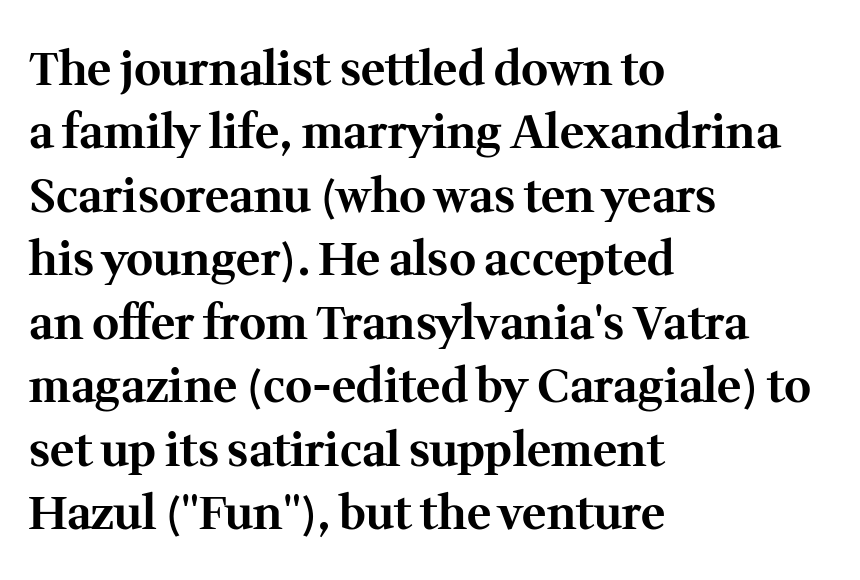
Q: Is the text bold? A: Yes.
Q: Is the text italic (slanted)? A: No, it is upright.
Q: Is the typeface a serif or a sans-serif typeface? A: Serif.
Q: Is the text underlined? A: No.
Q: How is the paragraph aligned? A: Left-aligned.
Q: Is the spacing between letters normal or unusually wide? A: Normal.
Q: Is the spacing between lines tight, normal or loose? A: Normal.
Q: Width (condensed, normal, or wide)? A: Normal.
Q: Stroke contrast? A: Medium.
Q: x-height? A: Medium.
Q: Monospaced? A: No.
